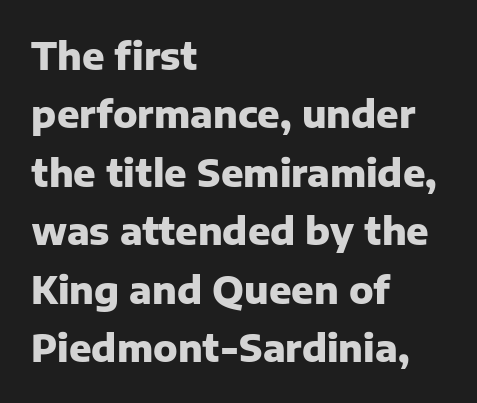
The image shows 37 px heavy sans-serif type, upright; set left-aligned, normal line spacing (1.58x), normal letter spacing, not underlined; low stroke contrast and a medium x-height.
